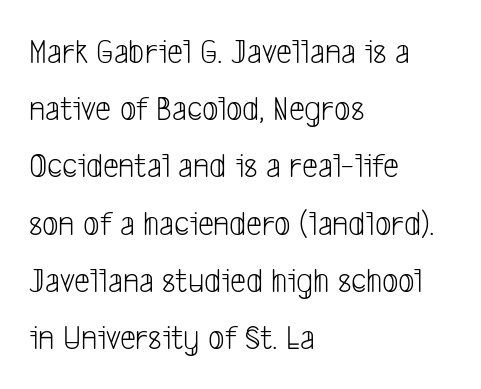
Q: Is the text bold? A: No.
Q: Is the typeface a serif or a sans-serif typeface? A: Sans-serif.
Q: Is the text underlined? A: No.
Q: How is the paragraph aligned? A: Left-aligned.
Q: Is the spacing between letters normal or unusually wide? A: Normal.
Q: Is the spacing between lines tight, normal or loose? A: Normal.
Q: Width (condensed, normal, or wide)? A: Condensed.
Q: Stroke contrast? A: Low.
Q: x-height? A: Medium.
Q: Monospaced? A: No.
